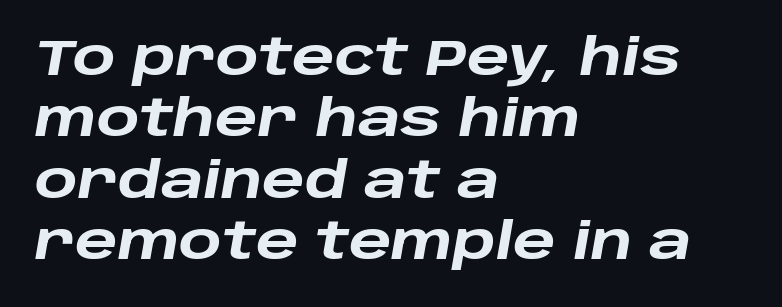
The image shows 50 px heavy, wide type, italic (leaning right); set left-aligned, line spacing 1.23x, normal letter spacing, not underlined; low stroke contrast and a large x-height.
